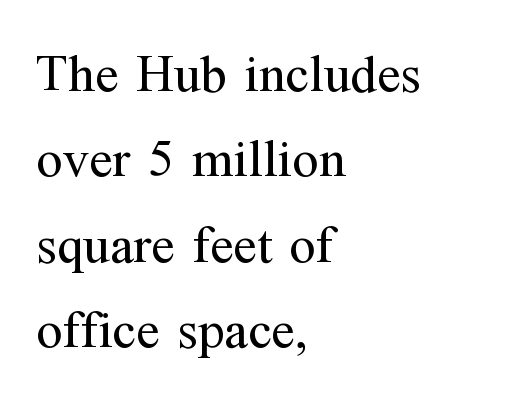
Unlike italic type, these characters show no tilt at all. Layout note: lines flush left. The strokes carry an ordinary text weight at most. Plain, unruled lines of type.
